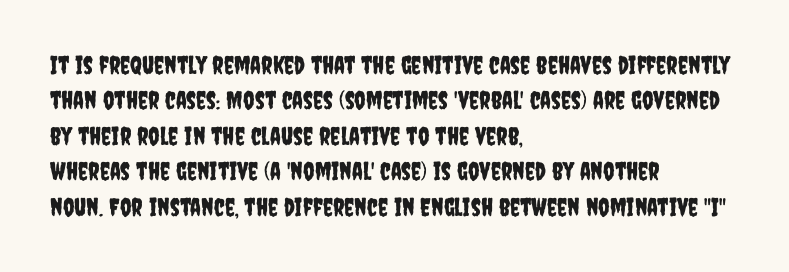
Q: Is the text italic (slanted)? A: No, it is upright.
Q: Is the text underlined? A: No.
Q: How is the paragraph aligned? A: Left-aligned.
Q: Is the spacing between letters normal or unusually wide? A: Normal.
Q: Is the spacing between lines tight, normal or loose? A: Normal.
